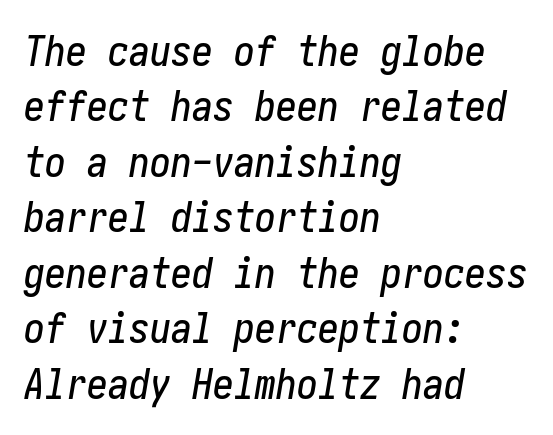
When letters slant like this, we call the style italic. Inter-character spacing is left at the font's built-in metrics. The lines are quadded left. Check under the words: just untouched page.
